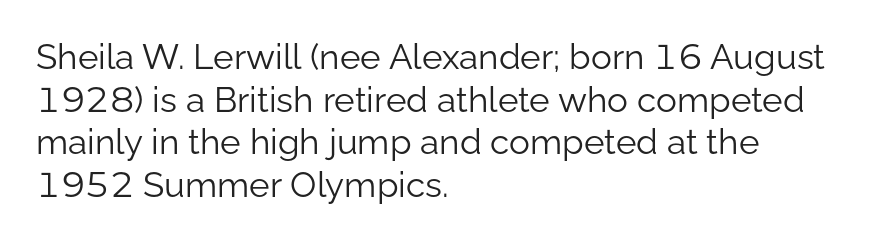
The image shows 35 px light sans-serif type, upright; set left-aligned, line spacing 1.22x, normal letter spacing, not underlined; low stroke contrast and a medium x-height.
